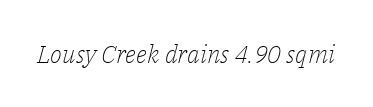
{"italic": "yes", "lean": "right", "slant_degrees": 14, "bold": "no", "underline": "no", "letter_spacing": "normal", "letter_spacing_em": 0.0, "glyph_px": 25}
